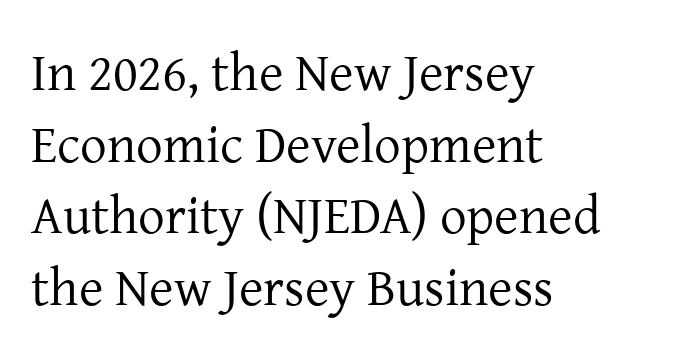
Q: Is the text bold? A: No.
Q: Is the text italic (slanted)? A: No, it is upright.
Q: Is the typeface a serif or a sans-serif typeface? A: Serif.
Q: Is the text underlined? A: No.
Q: How is the paragraph aligned? A: Left-aligned.
Q: Is the spacing between letters normal or unusually wide? A: Normal.
Q: Is the spacing between lines tight, normal or loose? A: Normal.
Q: Width (condensed, normal, or wide)? A: Normal.
Q: Stroke contrast? A: Low.
Q: x-height? A: Medium.
Q: Monospaced? A: No.
